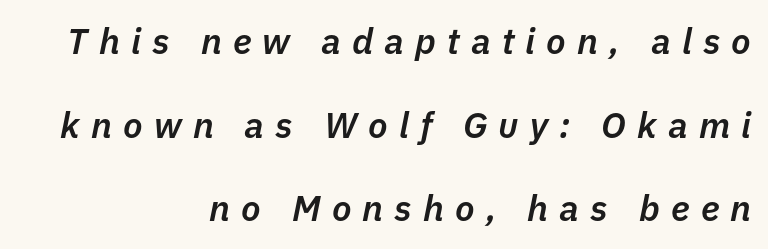
In terms of posture, this sample is oblique. What's the leading like? Stretched, with rows far apart. Line ends are locked; line starts wander. Only glyphs here, with clear space below each row.
